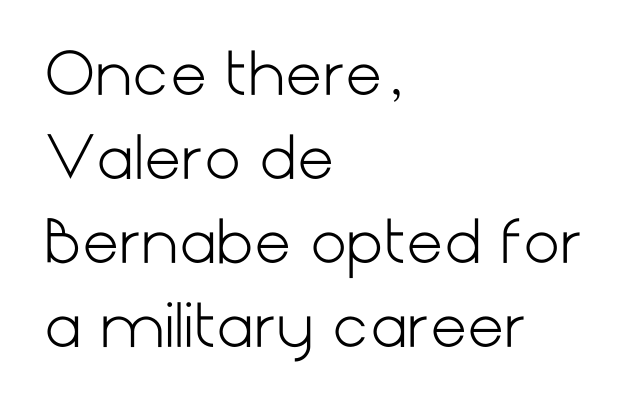
The image shows 58 px light sans-serif type, upright; set left-aligned, normal line spacing (1.45x), normal letter spacing, not underlined; low stroke contrast and a medium x-height.
